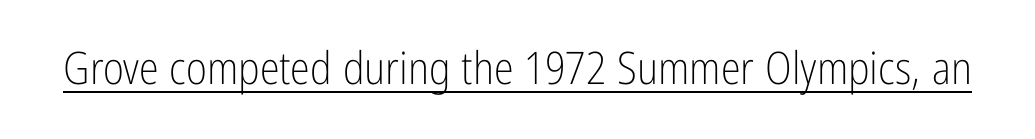
Q: Is the text bold? A: No.
Q: Is the text italic (slanted)? A: No, it is upright.
Q: Is the typeface a serif or a sans-serif typeface? A: Sans-serif.
Q: Is the text underlined? A: Yes.
Q: Is the spacing between letters normal or unusually wide? A: Normal.
Q: Width (condensed, normal, or wide)? A: Condensed.
Q: Stroke contrast? A: Low.
Q: x-height? A: Medium.
Q: Monospaced? A: No.
